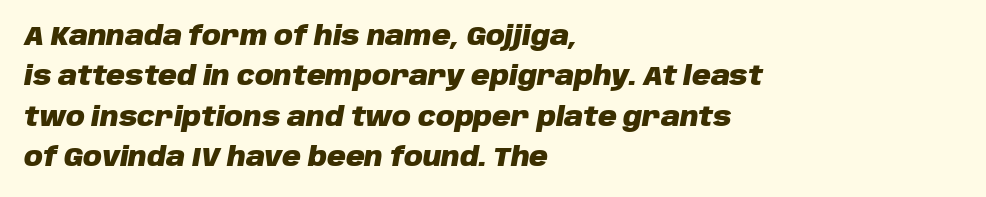
The image shows 26 px bold type, italic (leaning right); set left-aligned, normal line spacing (1.55x), normal letter spacing, not underlined.
